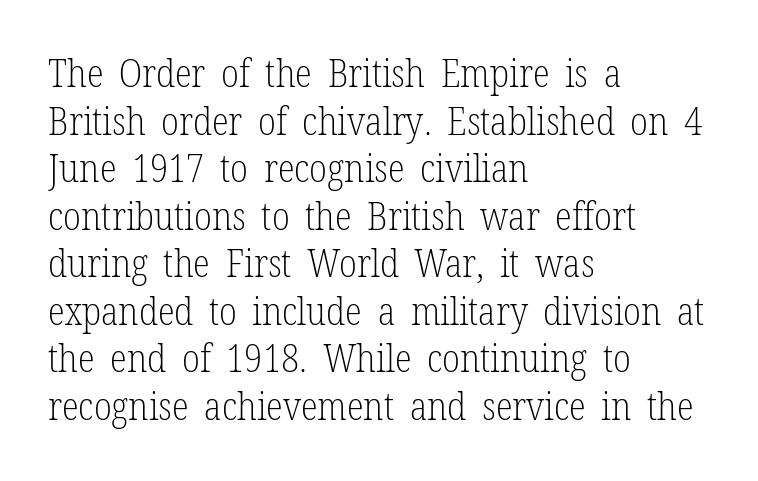
Each letter keeps its own natural width here, so spacing adapts to shape. Caption: multi-line text, flush left, ragged right. Vertical strokes here are truly vertical. Caption: face not bold, strokes unweighted. The strip under each line holds only bare page.
